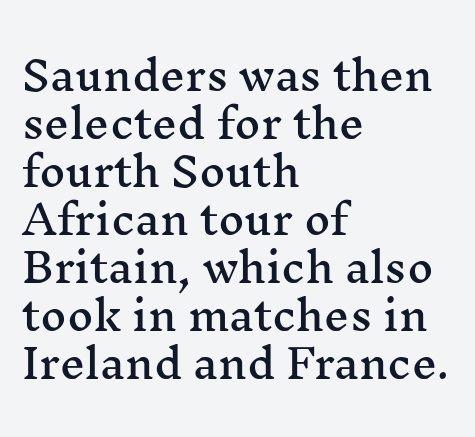
Q: Is the text italic (slanted)? A: No, it is upright.
Q: Is the typeface a serif or a sans-serif typeface? A: Serif.
Q: Is the text underlined? A: No.
Q: How is the paragraph aligned? A: Left-aligned.
Q: Is the spacing between letters normal or unusually wide? A: Normal.
Q: Width (condensed, normal, or wide)? A: Wide.
Q: Stroke contrast? A: Medium.
Q: x-height? A: Medium.
Q: Monospaced? A: No.
